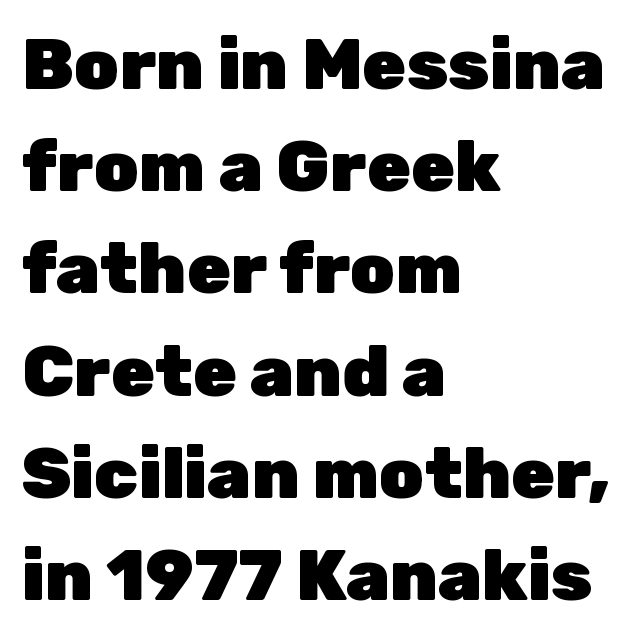
Notice how the stems are strictly vertical — no italics here. Characters follow at the spacing the type designer built in. The words here are not underlined. Does the copy run flush right? No — it runs flush left. Is this a sans? Yes — the strokes have no serifs. Heavy, bold letterforms.
